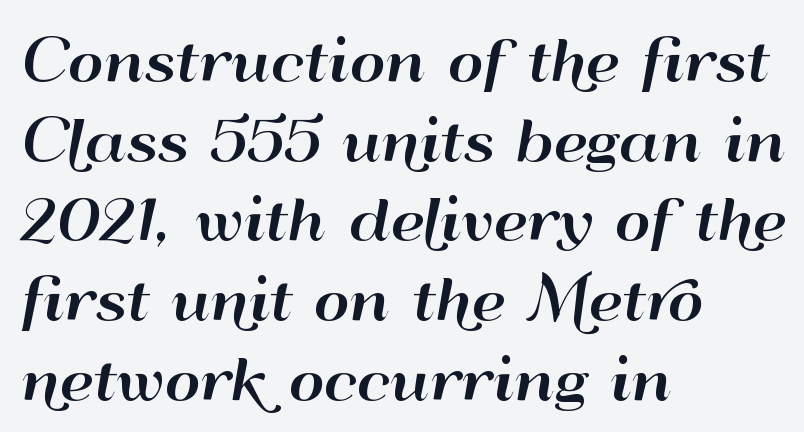
Q: Is the text italic (slanted)? A: Yes.
Q: Is the typeface a serif or a sans-serif typeface? A: Sans-serif.
Q: Is the text underlined? A: No.
Q: How is the paragraph aligned? A: Left-aligned.
Q: Is the spacing between letters normal or unusually wide? A: Normal.
Q: Is the spacing between lines tight, normal or loose? A: Normal.
Q: Width (condensed, normal, or wide)? A: Wide.
Q: Stroke contrast? A: High.
Q: x-height? A: Small.
Q: Monospaced? A: No.
